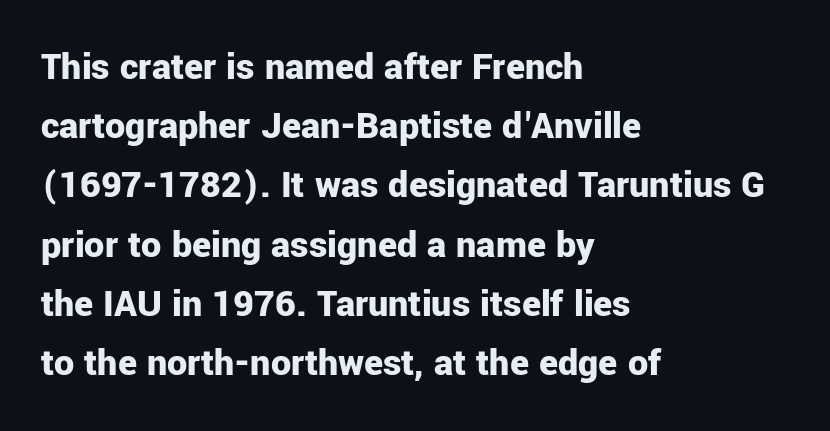
Q: Is the text bold? A: Yes.
Q: Is the text italic (slanted)? A: No, it is upright.
Q: Is the typeface a serif or a sans-serif typeface? A: Sans-serif.
Q: Is the text underlined? A: No.
Q: How is the paragraph aligned? A: Left-aligned.
Q: Is the spacing between letters normal or unusually wide? A: Normal.
Q: Is the spacing between lines tight, normal or loose? A: Normal.
Q: Width (condensed, normal, or wide)? A: Normal.
Q: Stroke contrast? A: Low.
Q: x-height? A: Medium.
Q: Monospaced? A: No.
